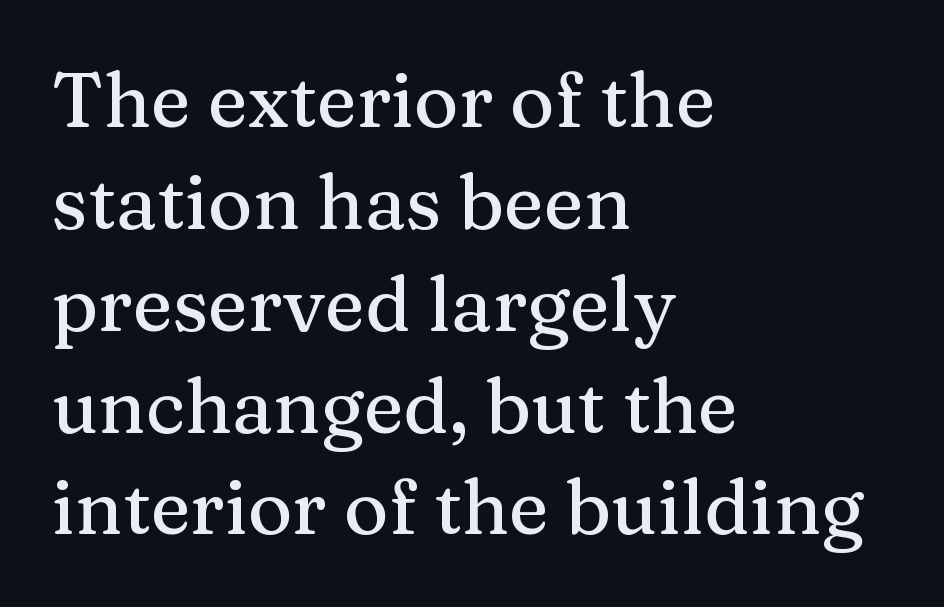
You could call the tracking neutral — neither tight nor loose. A typesetter would label this face a serif. Spacing verdict: proportional, widths tailored to each character. Rule under the text: the space is simply empty.
